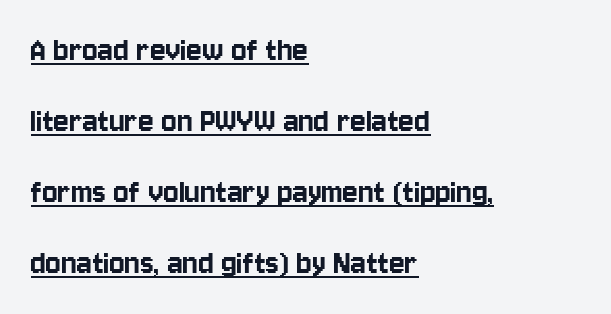
The rendering uses a large line-height, opening up the rows. You could not count columns in this text — the font is proportionally spaced. If you drew a ruler down the left edge, every line would touch it. These characters rest on top of a visible drawn line. In terms of letterspacing, this is plain default setting.
